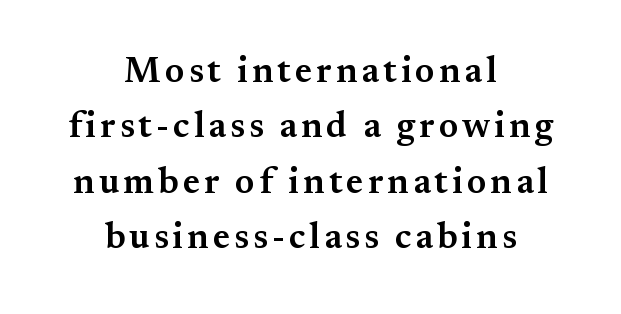
The image shows 36 px semibold serif type, upright; set centered, normal line spacing (1.54x), not underlined; medium stroke contrast and a small x-height.
